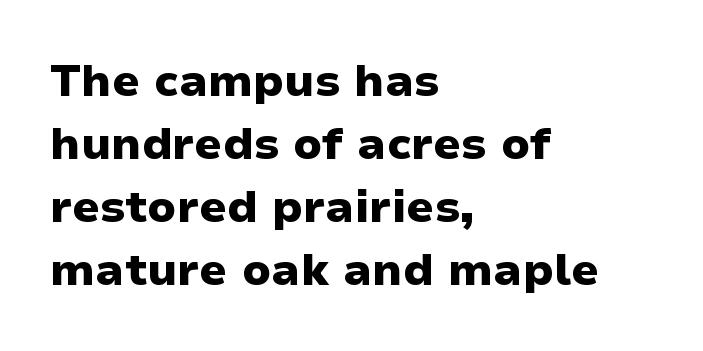
The image shows 45 px heavy sans-serif type, upright; set left-aligned, normal line spacing (1.4x), normal letter spacing, not underlined; low stroke contrast and a medium x-height.
